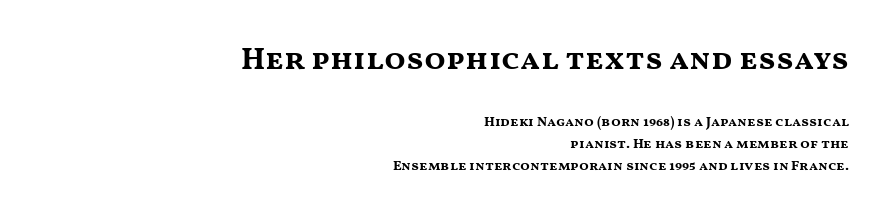
The image shows 31 px bold, wide sans-serif type, upright; set right-aligned, normal line spacing (1.56x), normal letter spacing, not underlined; the first (top) block is 2.21x larger; medium stroke contrast and a medium x-height.
